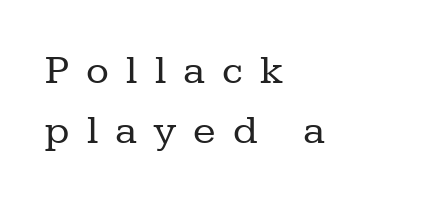
{"serif": "yes", "italic": "no", "bold": "no", "weight": "regular", "width": "normal", "stroke_contrast": "low", "x_height": "medium", "monospaced": "no", "underline": "no", "align": "left", "line_spacing": "normal", "line_spacing_ratio": 1.42, "letter_spacing": "wide", "letter_spacing_em": 0.41, "glyph_px": 42}
